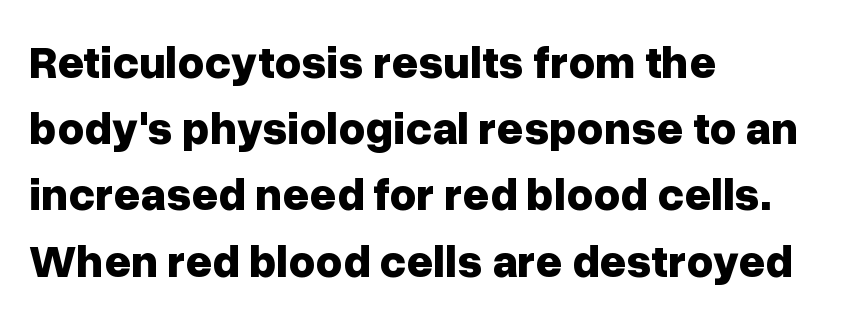
Glyph-to-glyph distance matches everyday printed text. Nobody drew a line under any word here. The designer left line spacing at the default. Teacher's note: observe the even left margin — that is flush-left alignment.
